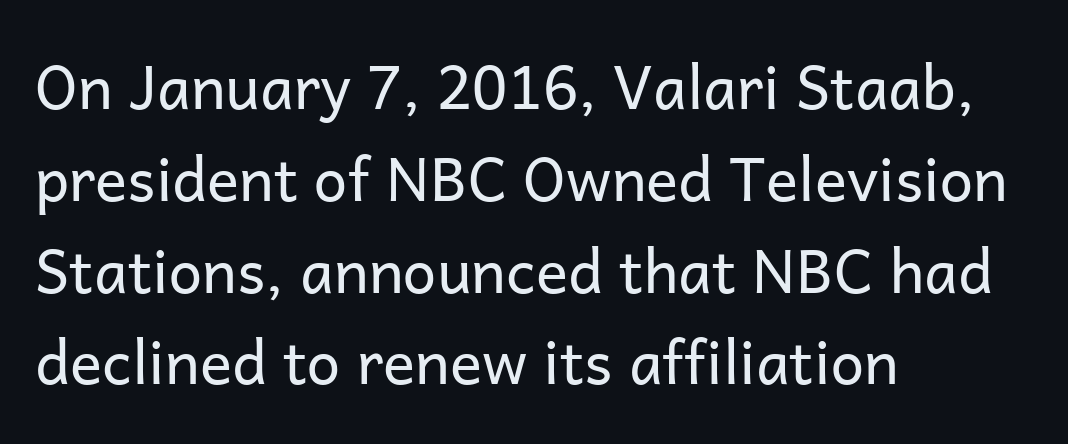
The image shows 60 px regular-weight sans-serif type, upright; set left-aligned, normal line spacing (1.53x), normal letter spacing, not underlined; low stroke contrast and a medium x-height.
